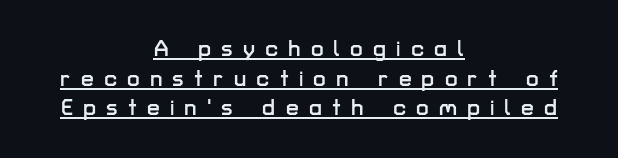
{"italic": "no", "underline": "yes", "align": "center", "line_spacing": "normal", "line_spacing_ratio": 1.29, "letter_spacing": "wide", "letter_spacing_em": 0.44, "glyph_px": 23}
